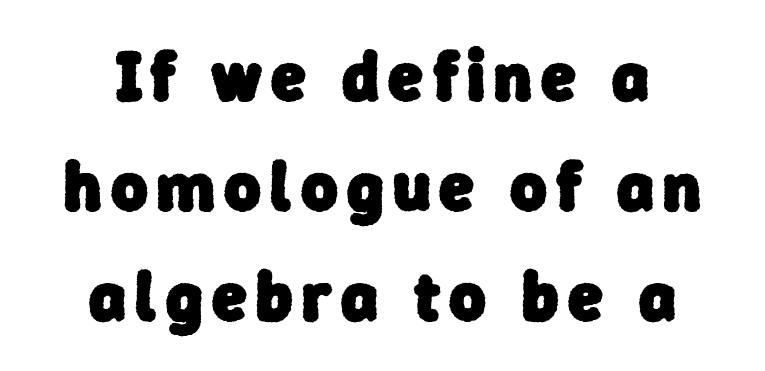
The whitespace from short lines is split evenly between both sides. Think of a printed novel: that variable character pitch is what you see here. The strip under each line holds only bare page. Type style note: lacks serifs.
